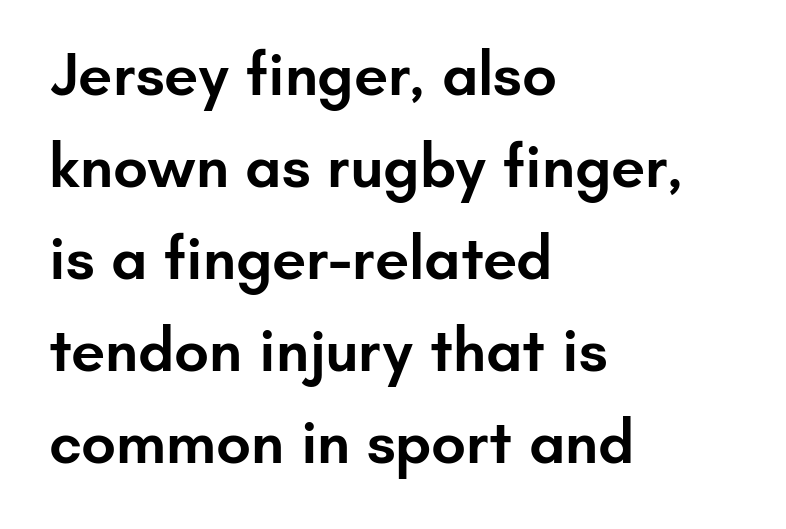
Each letter keeps its own natural width here, so spacing adapts to shape. In terms of letterspacing, this is plain default setting. Nope, not italic — everything's standing straight. The space between consecutive lines is moderate. How heavy is the stroke? Medium-heavy — a semibold, shy of bold. Words float on clear page, feet unadorned.
